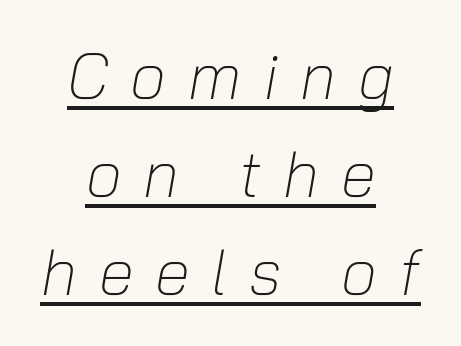
Q: Is the text bold? A: No.
Q: Is the text italic (slanted)? A: Yes, it leans right by about 10 degrees.
Q: Is the text underlined? A: Yes.
Q: How is the paragraph aligned? A: Centered.
Q: Is the spacing between letters normal or unusually wide? A: Unusually wide.
Q: Is the spacing between lines tight, normal or loose? A: Normal.
Q: Width (condensed, normal, or wide)? A: Normal.
Q: Stroke contrast? A: Low.
Q: x-height? A: Medium.
Q: Monospaced? A: No.
